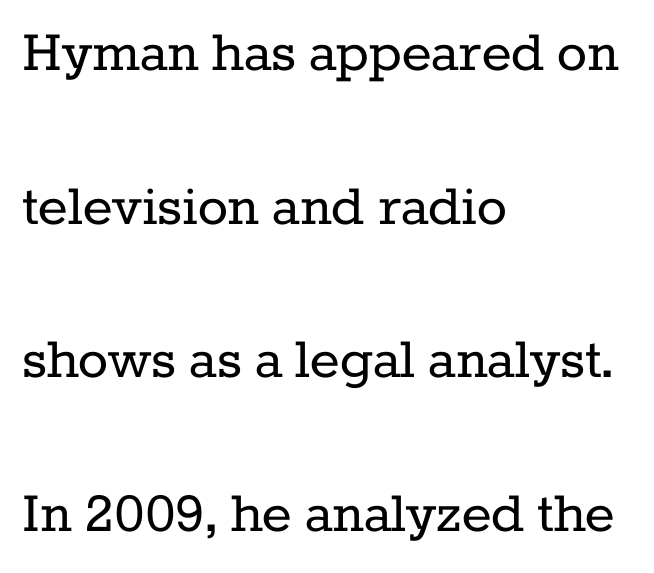
Q: Is the text bold? A: No.
Q: Is the text italic (slanted)? A: No, it is upright.
Q: Is the typeface a serif or a sans-serif typeface? A: Serif.
Q: Is the text underlined? A: No.
Q: How is the paragraph aligned? A: Left-aligned.
Q: Is the spacing between letters normal or unusually wide? A: Normal.
Q: Is the spacing between lines tight, normal or loose? A: Loose.
Q: Width (condensed, normal, or wide)? A: Normal.
Q: Stroke contrast? A: Low.
Q: x-height? A: Medium.
Q: Monospaced? A: No.
